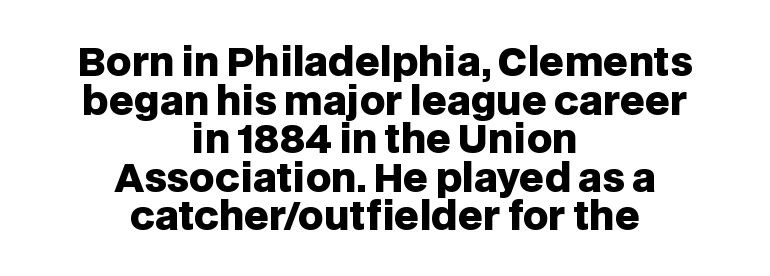
{"serif": "no", "italic": "no", "bold": "yes", "weight": "heavy", "width": "normal", "stroke_contrast": "low", "x_height": "large", "monospaced": "no", "underline": "no", "align": "center", "line_spacing": "tight", "line_spacing_ratio": 0.99, "letter_spacing": "normal", "letter_spacing_em": 0.0, "glyph_px": 39}
